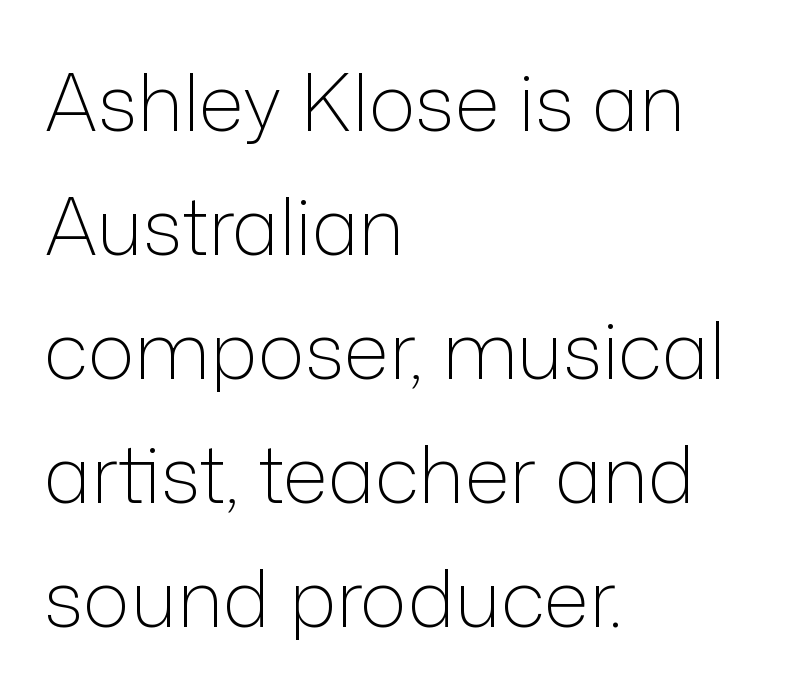
Q: Is the text bold? A: No.
Q: Is the text italic (slanted)? A: No, it is upright.
Q: Is the typeface a serif or a sans-serif typeface? A: Sans-serif.
Q: Is the text underlined? A: No.
Q: How is the paragraph aligned? A: Left-aligned.
Q: Is the spacing between letters normal or unusually wide? A: Normal.
Q: Is the spacing between lines tight, normal or loose? A: Normal.
Q: Width (condensed, normal, or wide)? A: Normal.
Q: Stroke contrast? A: Low.
Q: x-height? A: Medium.
Q: Monospaced? A: No.
